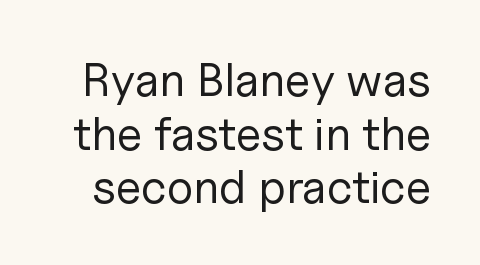
The image shows 47 px regular-weight sans-serif type, upright; set tight line spacing (1.14x), normal letter spacing, not underlined; low stroke contrast and a medium x-height.
